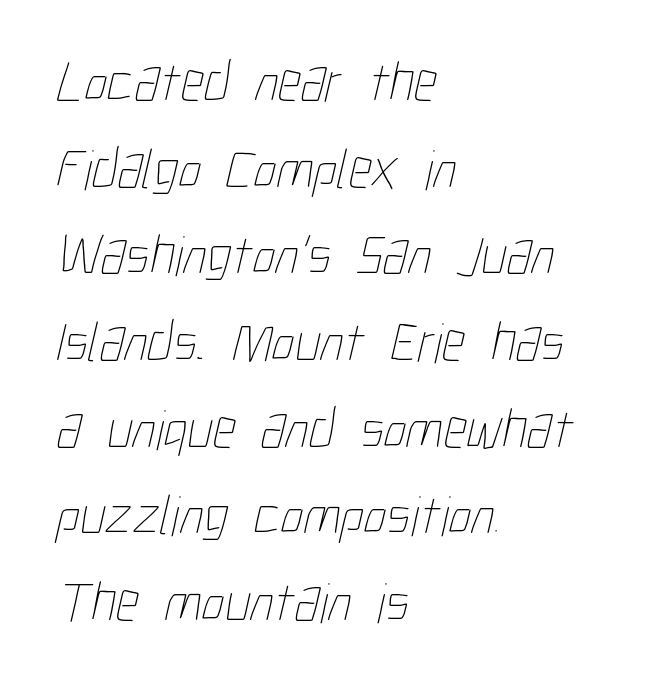
Q: Is the text bold? A: No.
Q: Is the text underlined? A: No.
Q: How is the paragraph aligned? A: Left-aligned.
Q: Is the spacing between letters normal or unusually wide? A: Normal.
Q: Is the spacing between lines tight, normal or loose? A: Normal.
Q: Width (condensed, normal, or wide)? A: Condensed.
Q: Stroke contrast? A: Low.
Q: x-height? A: Medium.
Q: Monospaced? A: No.
